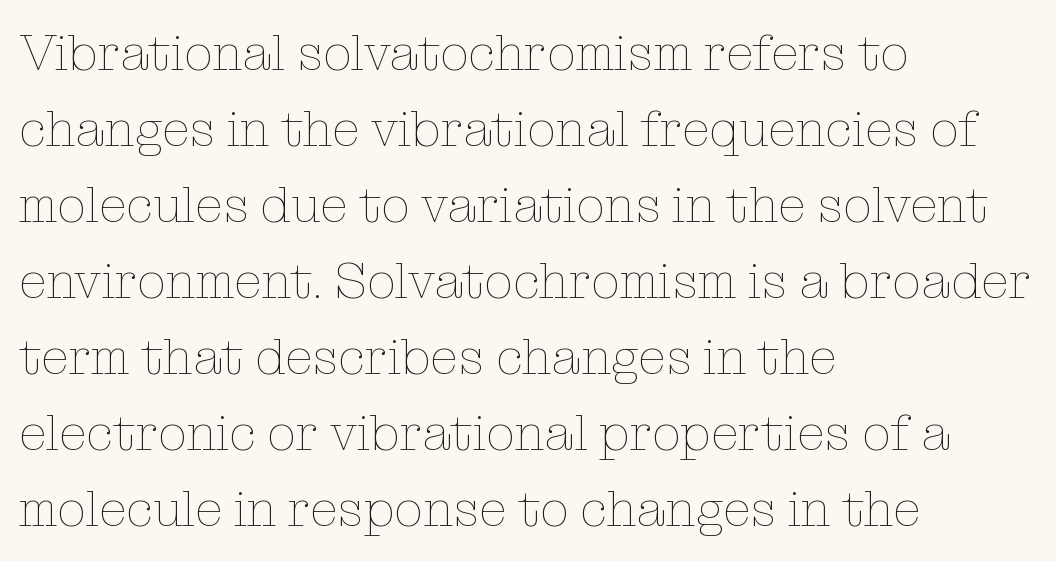
{"italic": "no", "bold": "no", "weight": "thin", "width": "normal", "stroke_contrast": "low", "x_height": "medium", "monospaced": "no", "underline": "no", "align": "left", "line_spacing": "normal", "line_spacing_ratio": 1.49, "letter_spacing": "normal", "letter_spacing_em": 0.0, "glyph_px": 51}
